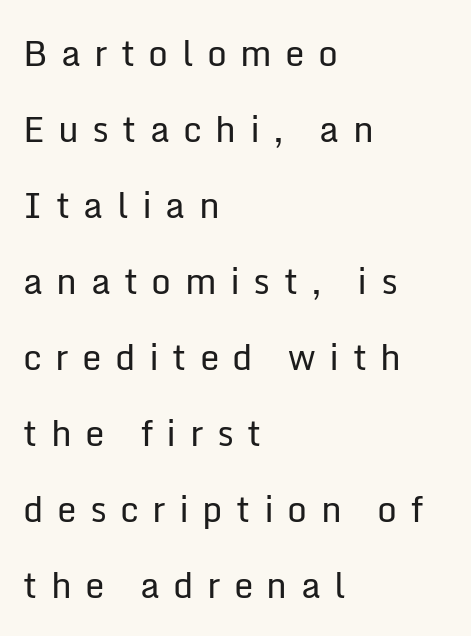
Inter-character spacing is expanded well beyond the font's built-in metrics. This block would shrink considerably if given ordinary leading; it's expanded now. Quick note: underline off. The face looks like a standard text weight, possibly lighter. Quick note: not italic, upright.
